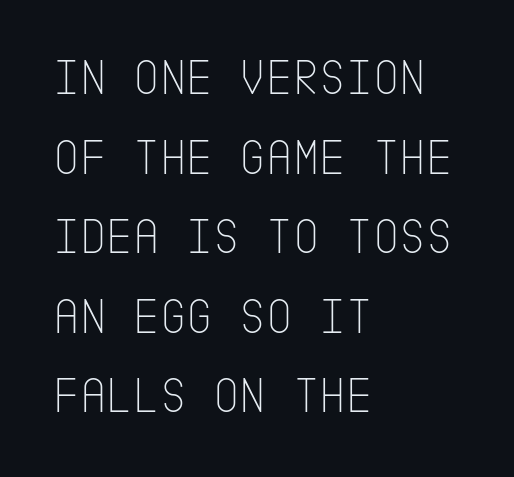
The weight tops out at a normal text grade. The rendering keeps characters at their native spacing. One glance says typical: line gaps are just what's usual. The letters stand straight up with perfectly vertical stems. You can tell from the bare stems that sans-serif type was used. This rendering features lettering with no underline.
